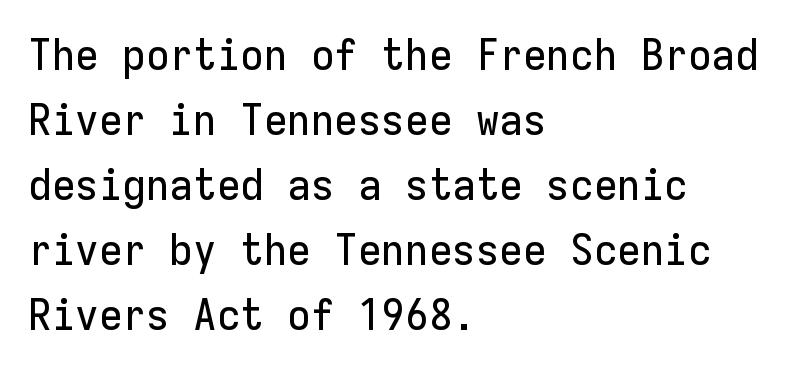
The letters march in equal steps, a hallmark of fixed-pitch type. Vertically, the passage feels balanced, rows spaced as you'd expect. The horizontal fit of the characters is conventional and even. Note: no serifs on the glyphs. Short and long lines alike share a common starting point at left.
